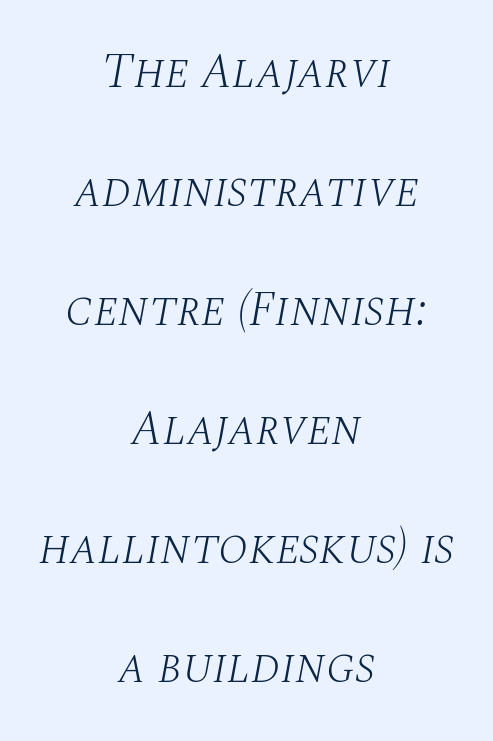
Small tapered or slab feet sit at the stroke ends, so this counts as serif. Note the varied advance widths — an 'i' is clearly narrower than an 'm'. Clear beneath every line of the passage. Compared with ordinary roman type, these characters are visibly tilted.
